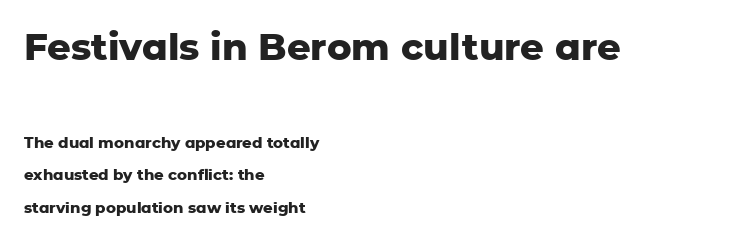
The image shows 37 px heavy sans-serif type, upright; set left-aligned, loose line spacing (2.15x), normal letter spacing, not underlined; the first (top) block is 2.47x larger; low stroke contrast and a medium x-height.
